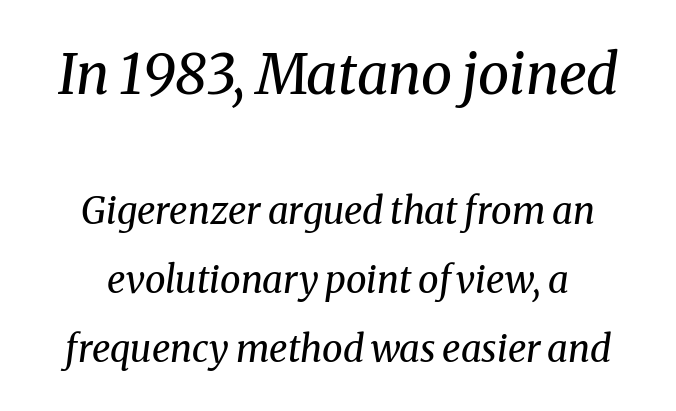
Default kerning and tracking; the words read as compact shapes. Yep, that's italic — everything's leaning. The passage shown is typeset with a serif family. Words float on clear page, feet unadorned.
